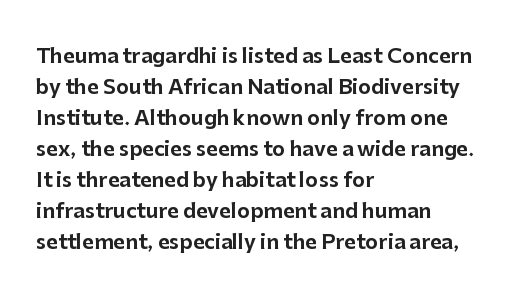
Layout note: lines flush left. Designer's note — italics off, roman on. The baseline area is clear. Reading down the column, the eye jumps a familiar distance to each next line. Default kerning and tracking; the words read as compact shapes.
